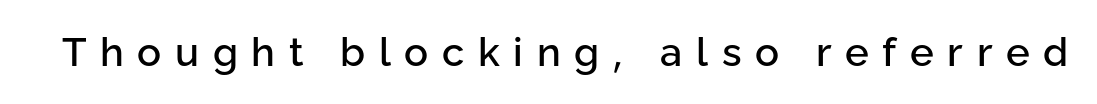
Q: Is the text italic (slanted)? A: No, it is upright.
Q: Is the typeface a serif or a sans-serif typeface? A: Sans-serif.
Q: Is the text underlined? A: No.
Q: Is the spacing between letters normal or unusually wide? A: Unusually wide.
Q: Width (condensed, normal, or wide)? A: Normal.
Q: Stroke contrast? A: Low.
Q: x-height? A: Medium.
Q: Monospaced? A: No.
